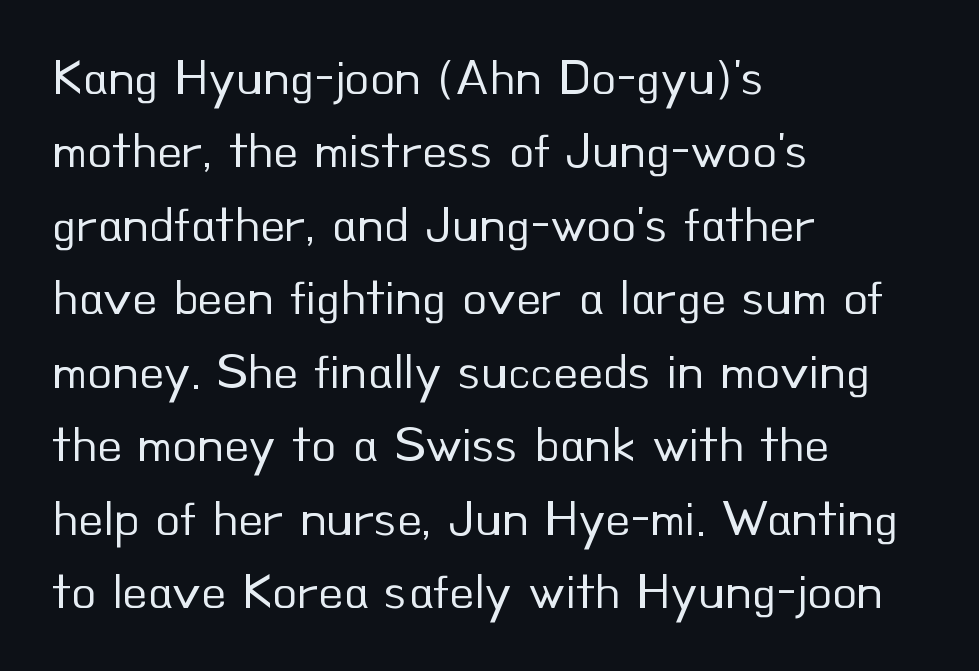
Standard letterfit; no display-style spreading of the glyphs. Line starts are locked; line ends wander. Note: no serifs on the glyphs. This sample uses an upright cut, with every glyph sitting square on the baseline. The strokes carry an ordinary text weight at most. Quick note: underline off.
